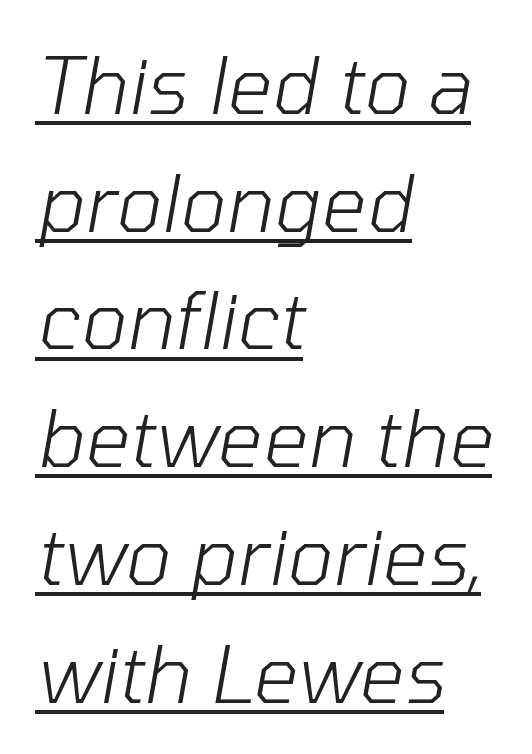
The image shows 79 px light type, italic (leaning right); set left-aligned, normal line spacing (1.49x), normal letter spacing, underlined; low stroke contrast and a medium x-height.
